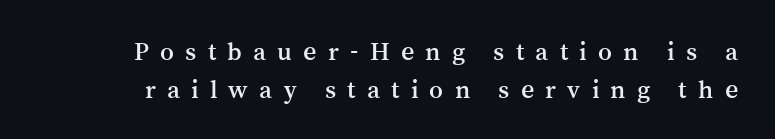
{"italic": "no", "underline": "no", "line_spacing": "normal", "line_spacing_ratio": 1.46, "letter_spacing": "wide", "letter_spacing_em": 0.43, "glyph_px": 26}
